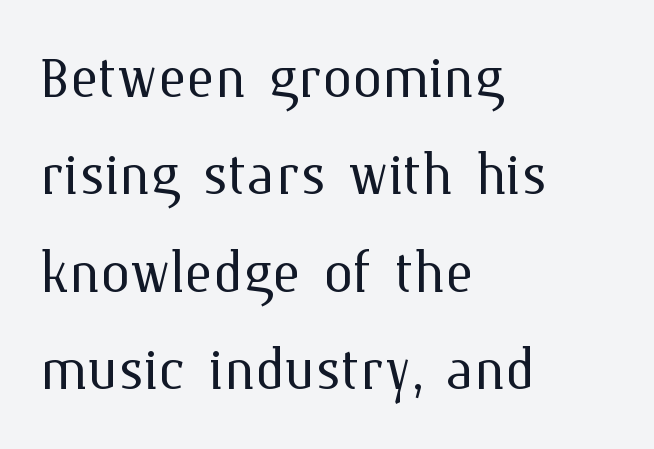
Q: Is the text bold? A: No.
Q: Is the text italic (slanted)? A: No, it is upright.
Q: Is the text underlined? A: No.
Q: How is the paragraph aligned? A: Left-aligned.
Q: Is the spacing between letters normal or unusually wide? A: Normal.
Q: Is the spacing between lines tight, normal or loose? A: Normal.
Q: Width (condensed, normal, or wide)? A: Normal.
Q: Stroke contrast? A: Medium.
Q: x-height? A: Medium.
Q: Monospaced? A: No.
